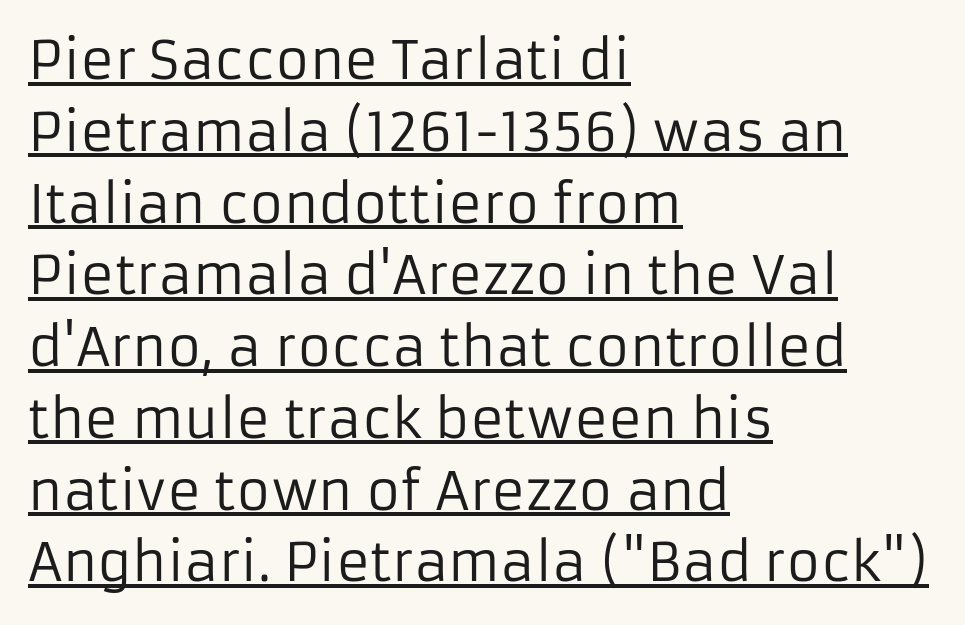
{"serif": "no", "italic": "no", "bold": "no", "weight": "regular", "width": "normal", "stroke_contrast": "low", "x_height": "medium", "monospaced": "no", "underline": "yes", "align": "left", "line_spacing": "normal", "line_spacing_ratio": 1.38, "letter_spacing": "normal", "letter_spacing_em": 0.0, "glyph_px": 52}
